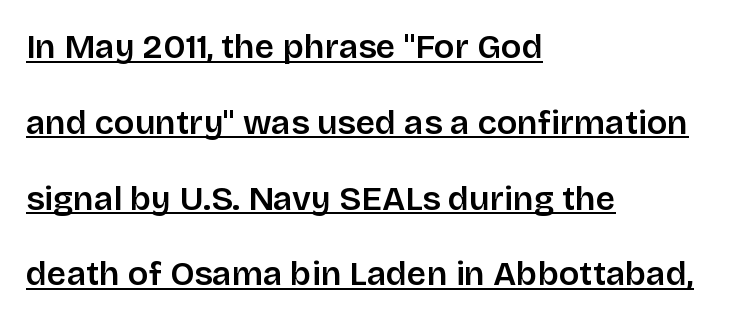
If you drew a line through each stem, it would be perfectly vertical. The face used here is rendered with its standard letterfit. Looks like regular typesetting: each glyph gets only the width it needs. Does a line run under the words? Yes, clearly.
